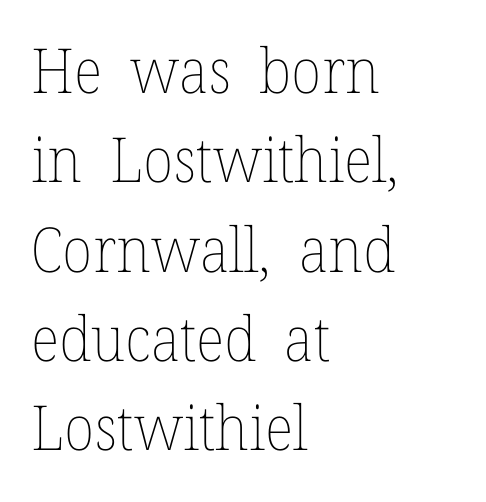
Is the type heavy? It reads as light-to-regular instead. Proportional: the letters do not fall into vertical columns. The designer left line spacing at the default. Caption: multi-line text, flush left, ragged right.
